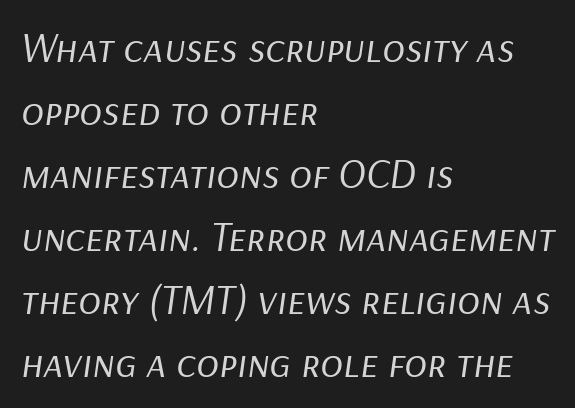
Q: Is the text bold? A: No.
Q: Is the text italic (slanted)? A: Yes, it leans right by about 9 degrees.
Q: Is the text underlined? A: No.
Q: How is the paragraph aligned? A: Left-aligned.
Q: Is the spacing between letters normal or unusually wide? A: Normal.
Q: Is the spacing between lines tight, normal or loose? A: Normal.
Q: Width (condensed, normal, or wide)? A: Normal.
Q: Stroke contrast? A: Low.
Q: x-height? A: Medium.
Q: Monospaced? A: No.
